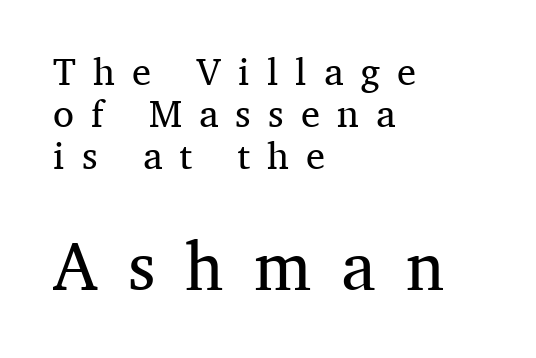
Q: Is the text bold? A: No.
Q: Is the text italic (slanted)? A: No, it is upright.
Q: Is the typeface a serif or a sans-serif typeface? A: Serif.
Q: Is the text underlined? A: No.
Q: How is the paragraph aligned? A: Left-aligned.
Q: Is the spacing between letters normal or unusually wide? A: Unusually wide.
Q: Is the spacing between lines tight, normal or loose? A: Tight.
Q: Which block of text is set in a larger size, the first (top) or the second (bottom)? A: The second (bottom) one.
Q: Width (condensed, normal, or wide)? A: Normal.
Q: Stroke contrast? A: Medium.
Q: x-height? A: Medium.
Q: Monospaced? A: No.
